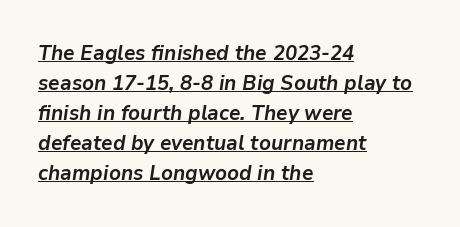
Q: Is the text bold? A: Yes.
Q: Is the text italic (slanted)? A: Yes, it leans right by about 9 degrees.
Q: Is the text underlined? A: Yes.
Q: How is the paragraph aligned? A: Left-aligned.
Q: Is the spacing between letters normal or unusually wide? A: Normal.
Q: Is the spacing between lines tight, normal or loose? A: Normal.
